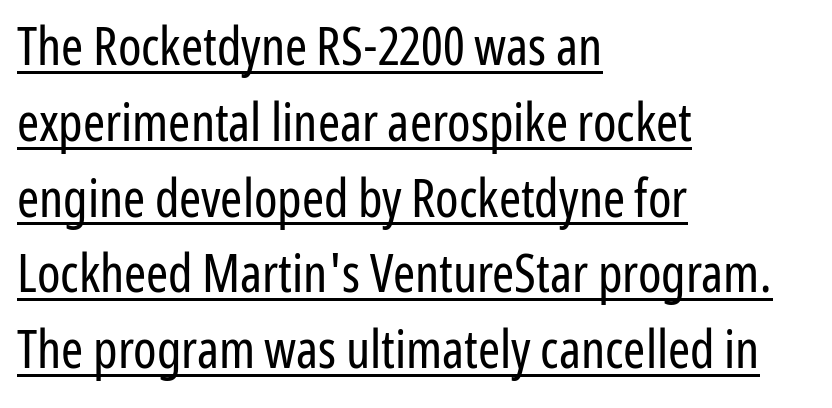
Q: Is the text bold? A: No.
Q: Is the text italic (slanted)? A: No, it is upright.
Q: Is the typeface a serif or a sans-serif typeface? A: Sans-serif.
Q: Is the text underlined? A: Yes.
Q: How is the paragraph aligned? A: Left-aligned.
Q: Is the spacing between letters normal or unusually wide? A: Normal.
Q: Is the spacing between lines tight, normal or loose? A: Normal.
Q: Width (condensed, normal, or wide)? A: Condensed.
Q: Stroke contrast? A: Low.
Q: x-height? A: Medium.
Q: Monospaced? A: No.
